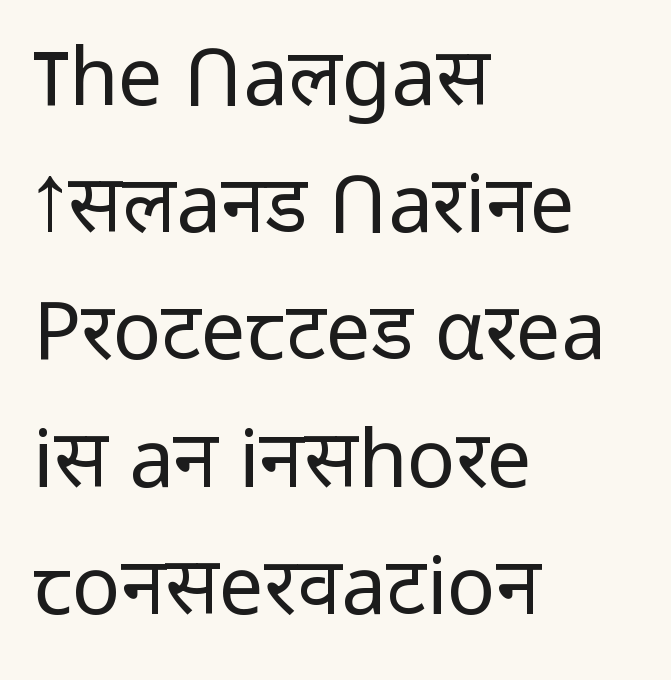
{"serif": "no", "italic": "no", "bold": "no", "weight": "regular", "width": "normal", "stroke_contrast": "low", "x_height": "medium", "monospaced": "no", "underline": "no", "align": "left", "line_spacing": "normal", "line_spacing_ratio": 1.59, "letter_spacing": "normal", "letter_spacing_em": 0.0, "glyph_px": 80}
